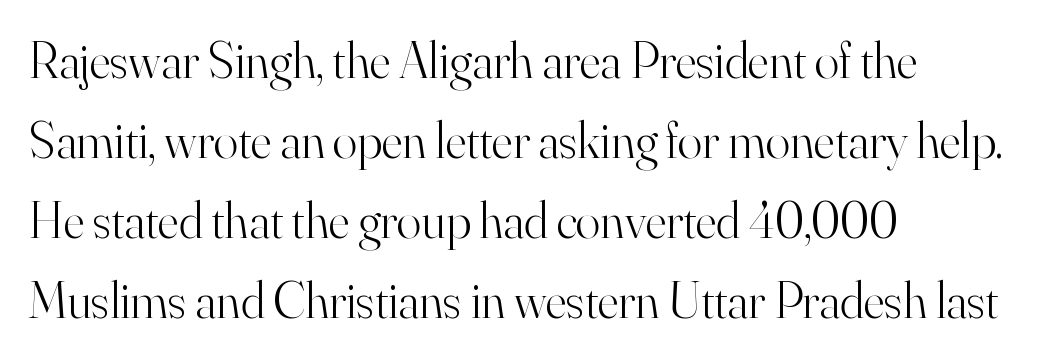
Q: Is the text bold? A: No.
Q: Is the text italic (slanted)? A: No, it is upright.
Q: Is the typeface a serif or a sans-serif typeface? A: Serif.
Q: Is the text underlined? A: No.
Q: How is the paragraph aligned? A: Left-aligned.
Q: Is the spacing between letters normal or unusually wide? A: Normal.
Q: Is the spacing between lines tight, normal or loose? A: Normal.
Q: Width (condensed, normal, or wide)? A: Normal.
Q: Stroke contrast? A: High.
Q: x-height? A: Small.
Q: Monospaced? A: No.
